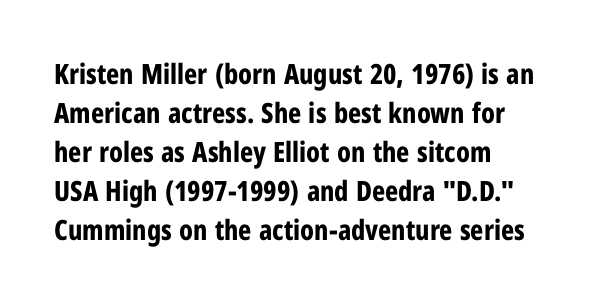
The image shows 28 px bold, condensed sans-serif type, upright; set left-aligned, normal line spacing (1.39x), normal letter spacing, not underlined; low stroke contrast and a medium x-height.
